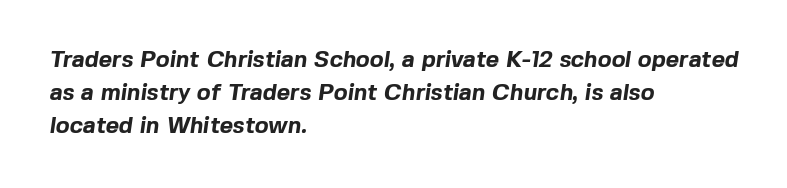
The image shows 23 px bold type; set left-aligned, normal line spacing (1.44x), normal letter spacing, not underlined.
